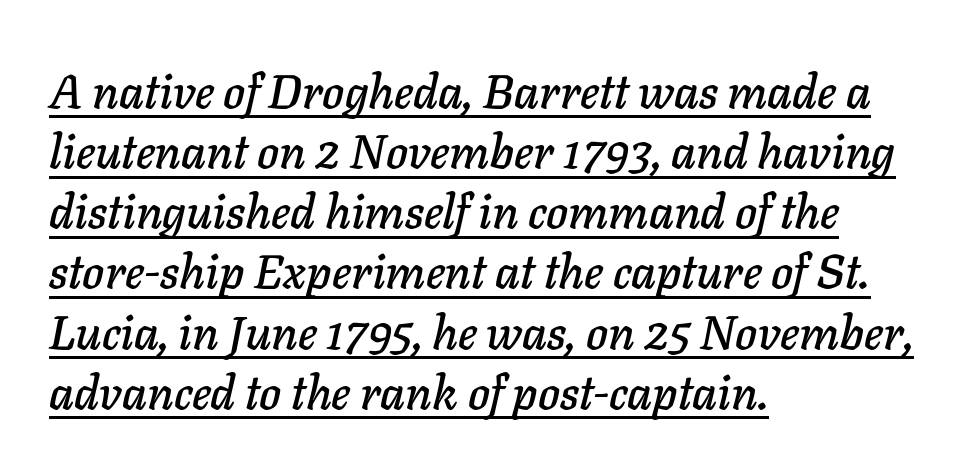
There is no visible air inserted between adjacent glyphs. Leftover space on each line is placed entirely after the last word. Think of a printed novel: that variable character pitch is what you see here. Quick note: italic. The rendering uses a moderate line-height, typical for paragraphs. The rendering uses the underline text-decoration.
